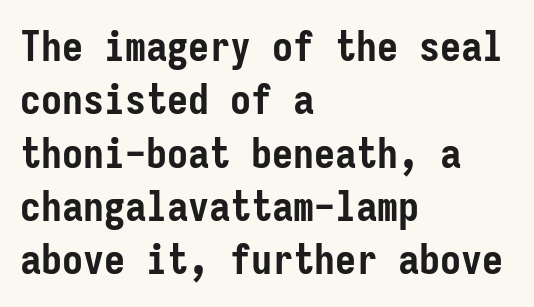
{"serif": "no", "italic": "no", "bold": "yes", "weight": "semibold", "width": "condensed", "stroke_contrast": "low", "x_height": "medium", "monospaced": "yes", "underline": "no", "align": "left", "line_spacing": "normal", "line_spacing_ratio": 1.27, "letter_spacing": "normal", "letter_spacing_em": 0.0, "glyph_px": 42}
